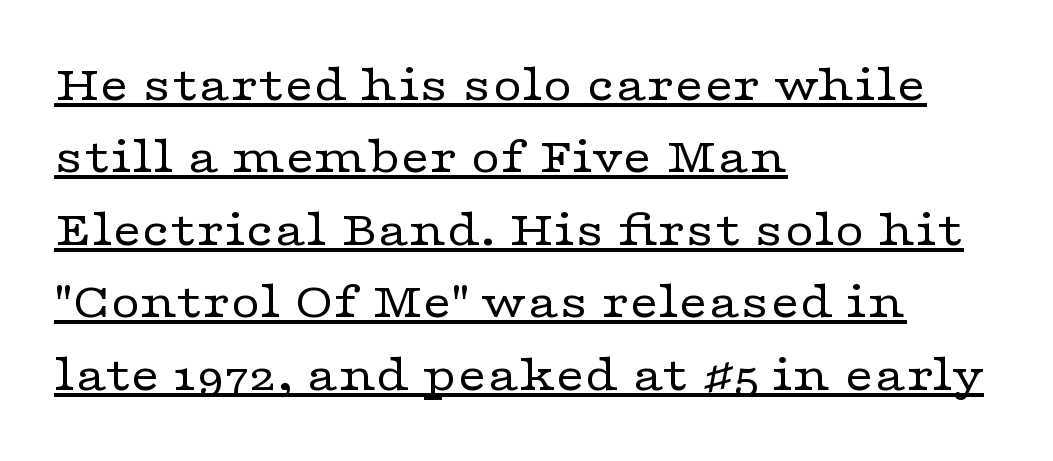
You can tell from the footed stems that serif type was used. This rendering features underlined lettering. A light-to-regular cut is what we see here. A typesetter would mark this as roman, not italic. Glyph-to-glyph distance matches everyday printed text.
